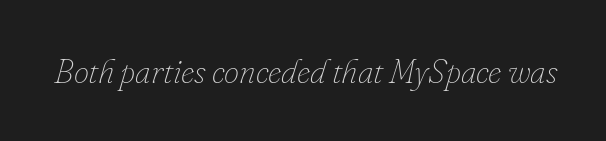
Q: Is the text bold? A: No.
Q: Is the text italic (slanted)? A: Yes, it leans right by about 16 degrees.
Q: Is the text underlined? A: No.
Q: Is the spacing between letters normal or unusually wide? A: Normal.
Q: Width (condensed, normal, or wide)? A: Normal.
Q: Stroke contrast? A: Low.
Q: x-height? A: Small.
Q: Monospaced? A: No.
